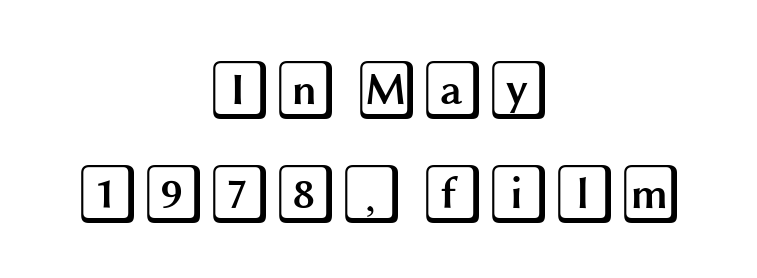
Q: Is the text italic (slanted)? A: No, it is upright.
Q: Is the text underlined? A: No.
Q: How is the paragraph aligned? A: Centered.
Q: Is the spacing between letters normal or unusually wide? A: Normal.
Q: Width (condensed, normal, or wide)? A: Wide.
Q: x-height? A: Large.
